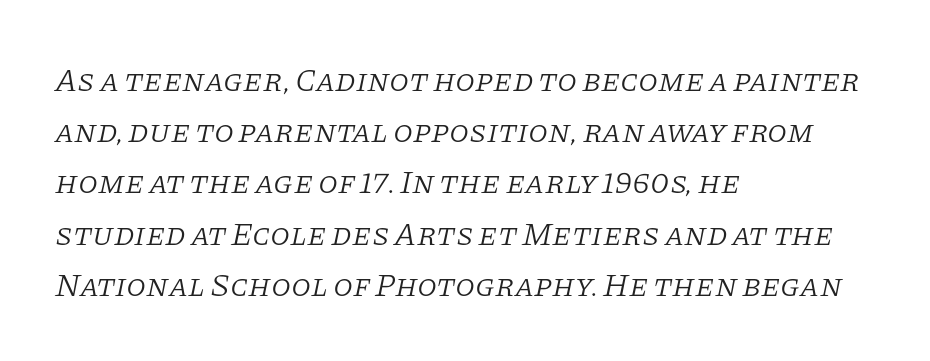
{"serif": "yes", "italic": "yes", "lean": "right", "slant_degrees": 11, "bold": "no", "weight": "light", "width": "normal", "stroke_contrast": "low", "x_height": "large", "monospaced": "no", "underline": "no", "align": "left", "line_spacing": "normal", "line_spacing_ratio": 1.6, "letter_spacing": "normal", "letter_spacing_em": 0.0, "glyph_px": 32}
